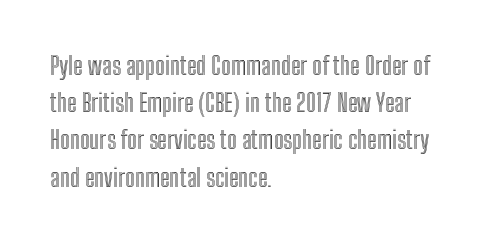
Q: Is the text italic (slanted)? A: No, it is upright.
Q: Is the text underlined? A: No.
Q: How is the paragraph aligned? A: Left-aligned.
Q: Is the spacing between letters normal or unusually wide? A: Normal.
Q: Is the spacing between lines tight, normal or loose? A: Normal.
